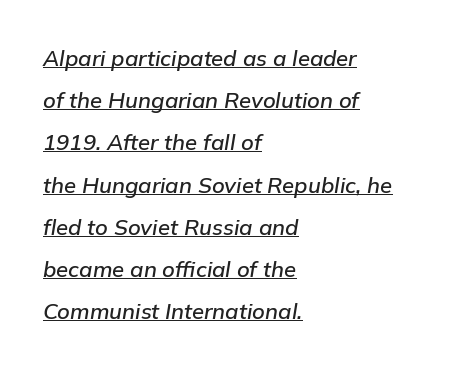
Q: Is the text italic (slanted)? A: Yes, it leans right by about 9 degrees.
Q: Is the text underlined? A: Yes.
Q: How is the paragraph aligned? A: Left-aligned.
Q: Is the spacing between letters normal or unusually wide? A: Normal.
Q: Is the spacing between lines tight, normal or loose? A: Loose.
